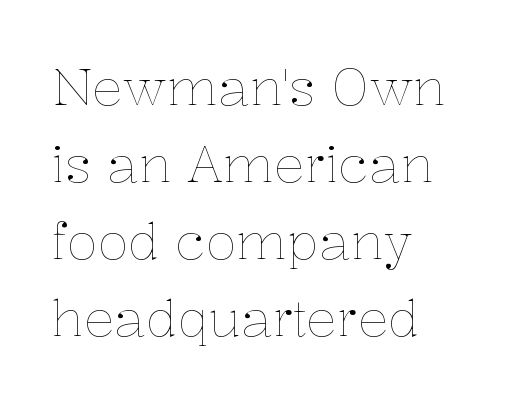
{"italic": "no", "bold": "no", "weight": "thin", "width": "normal", "stroke_contrast": "low", "x_height": "medium", "monospaced": "no", "underline": "no", "align": "left", "line_spacing": "normal", "line_spacing_ratio": 1.51, "letter_spacing": "normal", "letter_spacing_em": 0.0, "glyph_px": 51}
